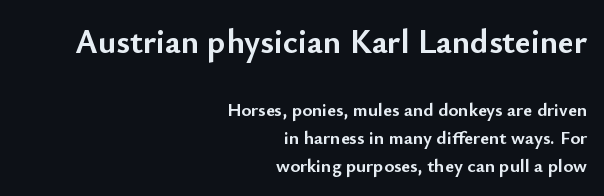
{"serif": "no", "italic": "no", "bold": "yes", "weight": "semibold", "width": "normal", "stroke_contrast": "low", "x_height": "small", "monospaced": "no", "underline": "no", "align": "right", "line_spacing": "normal", "line_spacing_ratio": 1.49, "letter_spacing": "normal", "letter_spacing_em": 0.0, "larger_block": "first", "size_ratio": 1.79, "glyph_px": 34}
